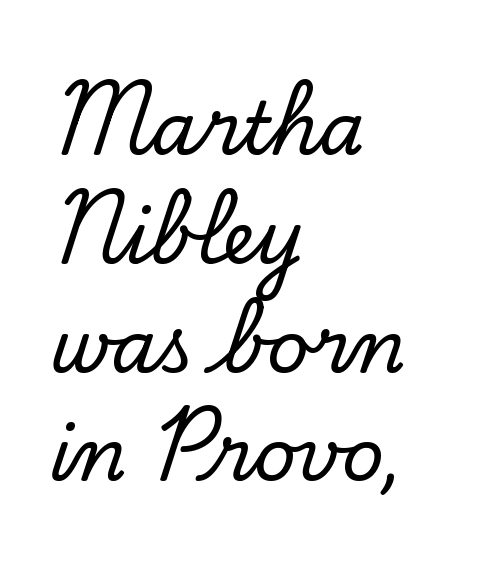
The image shows 73 px serif type; set left-aligned, normal line spacing (1.49x), normal letter spacing, not underlined; low stroke contrast and a small x-height.
